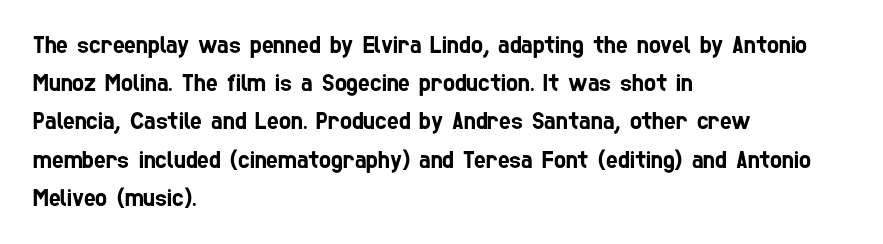
Q: Is the text underlined? A: No.
Q: How is the paragraph aligned? A: Left-aligned.
Q: Is the spacing between letters normal or unusually wide? A: Normal.
Q: Is the spacing between lines tight, normal or loose? A: Normal.
